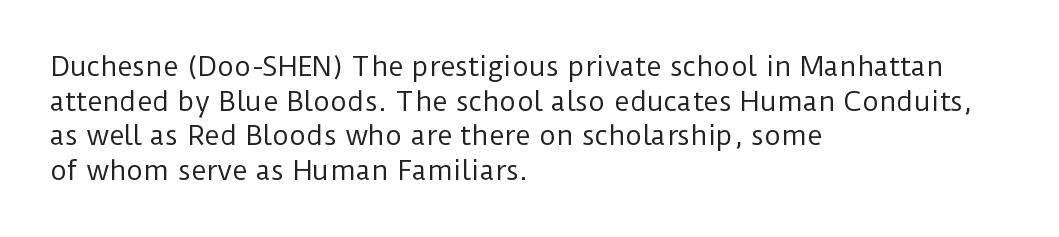
No chunkiness to these letters — they're not bold. A classic flush-left, rag-right setting is used for this passage. One glance says typical: line gaps are just what's usual. The letters sit at their default tracking, neither squeezed nor spread.
